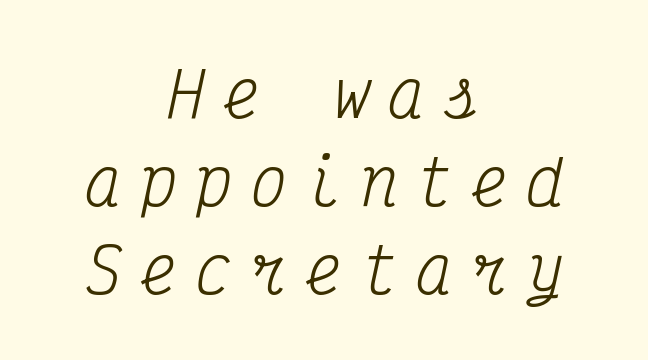
The text block is weighted toward neither margin, spreading evenly from the middle. The specimen reads as italic at a glance. Serif or sans? Serif — the stroke terminals have little feet. Spacing between characters has been opened up far beyond the box default. The leading is moderate, giving the passage an even texture. These lines are rendered in a fixed-pitch font.
